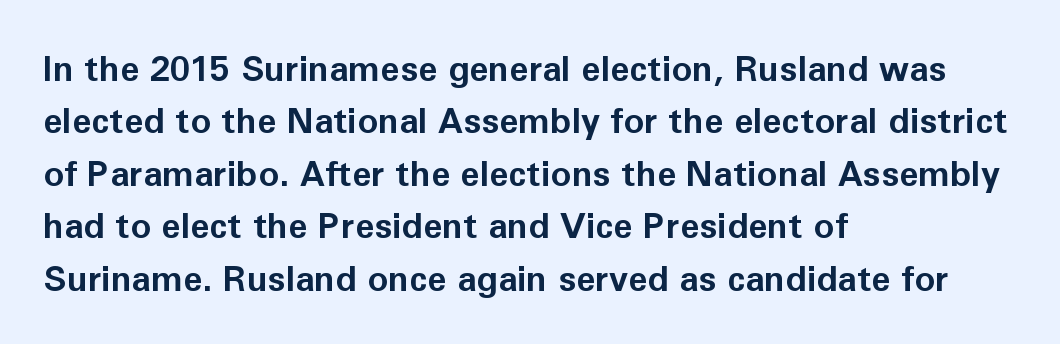
Q: Is the text bold? A: Yes.
Q: Is the text italic (slanted)? A: No, it is upright.
Q: Is the typeface a serif or a sans-serif typeface? A: Sans-serif.
Q: Is the text underlined? A: No.
Q: How is the paragraph aligned? A: Left-aligned.
Q: Is the spacing between letters normal or unusually wide? A: Normal.
Q: Is the spacing between lines tight, normal or loose? A: Normal.
Q: Width (condensed, normal, or wide)? A: Normal.
Q: Stroke contrast? A: Low.
Q: x-height? A: Medium.
Q: Monospaced? A: No.
